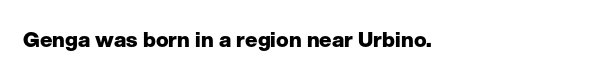
Q: Is the text bold? A: Yes.
Q: Is the text italic (slanted)? A: No, it is upright.
Q: Is the text underlined? A: No.
Q: How is the paragraph aligned? A: Left-aligned.
Q: Is the spacing between letters normal or unusually wide? A: Normal.
